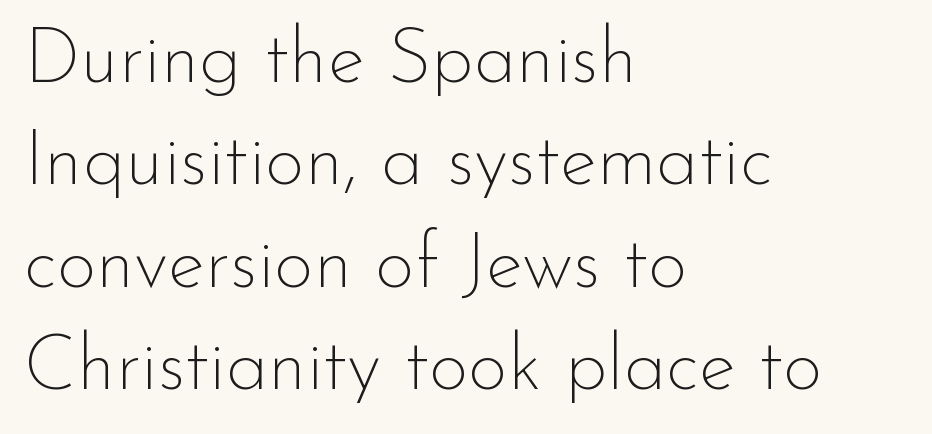
{"serif": "no", "italic": "no", "bold": "no", "weight": "thin", "width": "normal", "stroke_contrast": "low", "x_height": "small", "monospaced": "no", "underline": "no", "align": "left", "line_spacing": "normal", "line_spacing_ratio": 1.33, "letter_spacing": "normal", "letter_spacing_em": 0.0, "glyph_px": 77}
